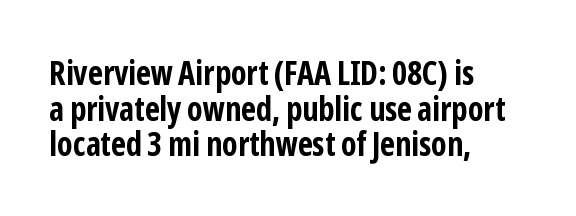
Q: Is the text bold? A: Yes.
Q: Is the text italic (slanted)? A: No, it is upright.
Q: Is the typeface a serif or a sans-serif typeface? A: Sans-serif.
Q: Is the text underlined? A: No.
Q: How is the paragraph aligned? A: Left-aligned.
Q: Is the spacing between letters normal or unusually wide? A: Normal.
Q: Is the spacing between lines tight, normal or loose? A: Tight.
Q: Width (condensed, normal, or wide)? A: Condensed.
Q: Stroke contrast? A: Low.
Q: x-height? A: Medium.
Q: Monospaced? A: No.
